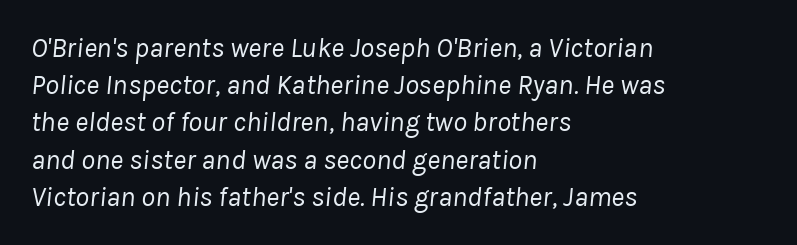
Q: Is the text bold? A: No.
Q: Is the text italic (slanted)? A: Yes, it leans right by about 8 degrees.
Q: Is the text underlined? A: No.
Q: How is the paragraph aligned? A: Left-aligned.
Q: Is the spacing between letters normal or unusually wide? A: Normal.
Q: Is the spacing between lines tight, normal or loose? A: Normal.
Q: Width (condensed, normal, or wide)? A: Normal.
Q: Stroke contrast? A: Low.
Q: x-height? A: Medium.
Q: Monospaced? A: No.
